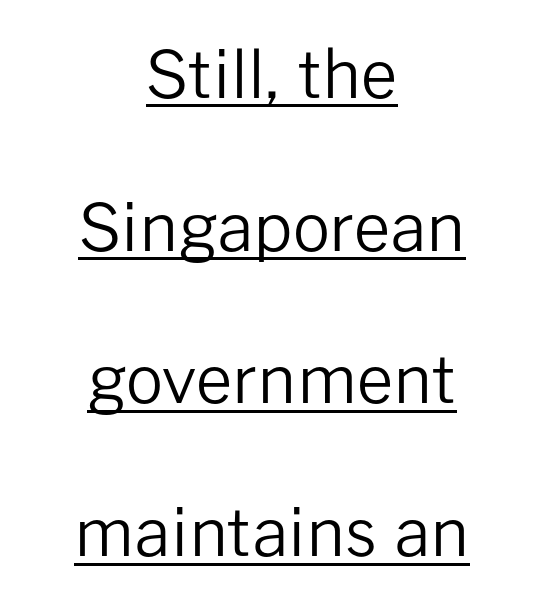
The image shows 65 px regular-weight sans-serif type, upright; set centered, loose line spacing (2.35x), normal letter spacing, underlined; low stroke contrast and a medium x-height.
